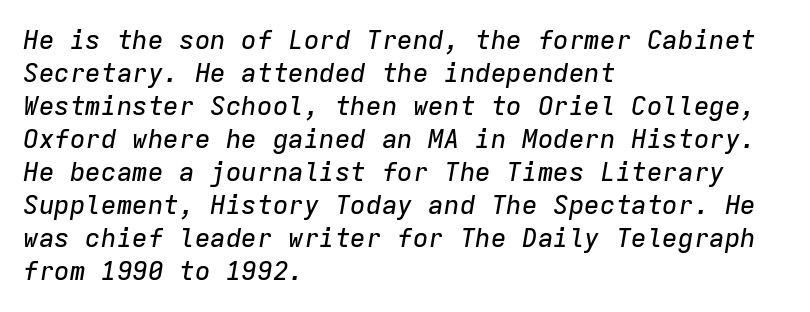
Alignment: flush left. Observe the ordinary spacing: letters are neighbours, not strangers. The passage shown is not underscored anywhere. Leading: standard. Yep, that's italic — everything's leaning.
